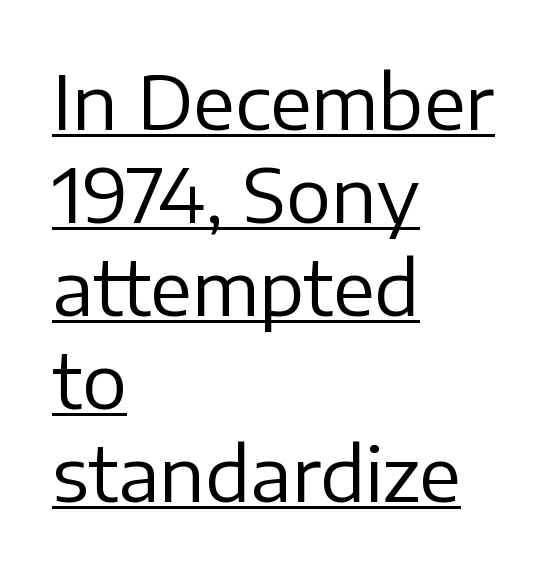
Q: Is the text bold? A: No.
Q: Is the text italic (slanted)? A: No, it is upright.
Q: Is the typeface a serif or a sans-serif typeface? A: Sans-serif.
Q: Is the text underlined? A: Yes.
Q: How is the paragraph aligned? A: Left-aligned.
Q: Is the spacing between letters normal or unusually wide? A: Normal.
Q: Width (condensed, normal, or wide)? A: Normal.
Q: Stroke contrast? A: Low.
Q: x-height? A: Medium.
Q: Monospaced? A: No.
